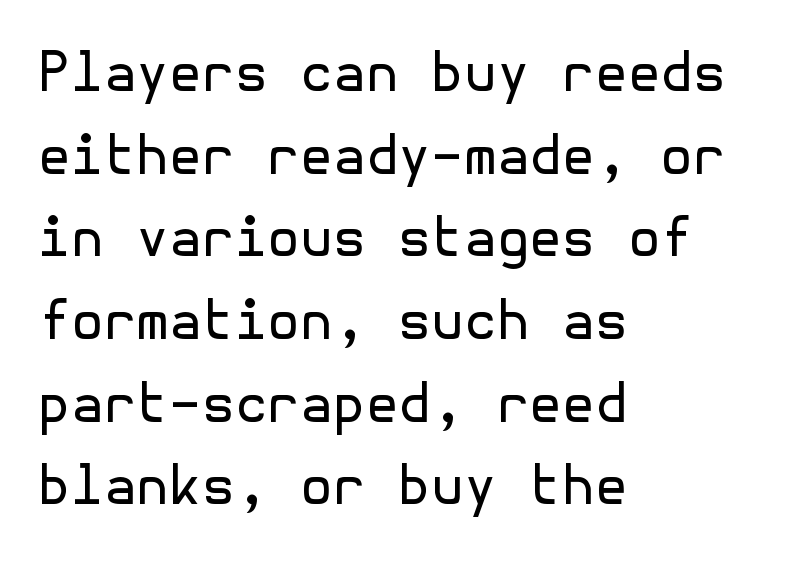
{"serif": "no", "italic": "no", "bold": "no", "weight": "regular", "width": "normal", "x_height": "medium", "underline": "no", "align": "left", "line_spacing": "normal", "line_spacing_ratio": 1.56, "letter_spacing": "normal", "letter_spacing_em": 0.0, "glyph_px": 53}
